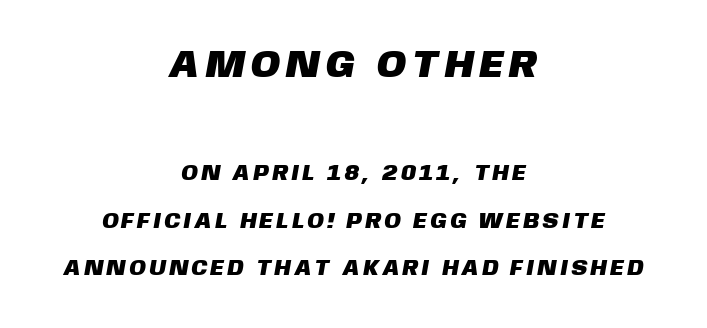
The paragraph shown floats in the horizontal middle. You could not count columns in this text — the font is proportionally spaced. Descenders are the only things crossing below the line. A sans-serif font was chosen for this passage.
